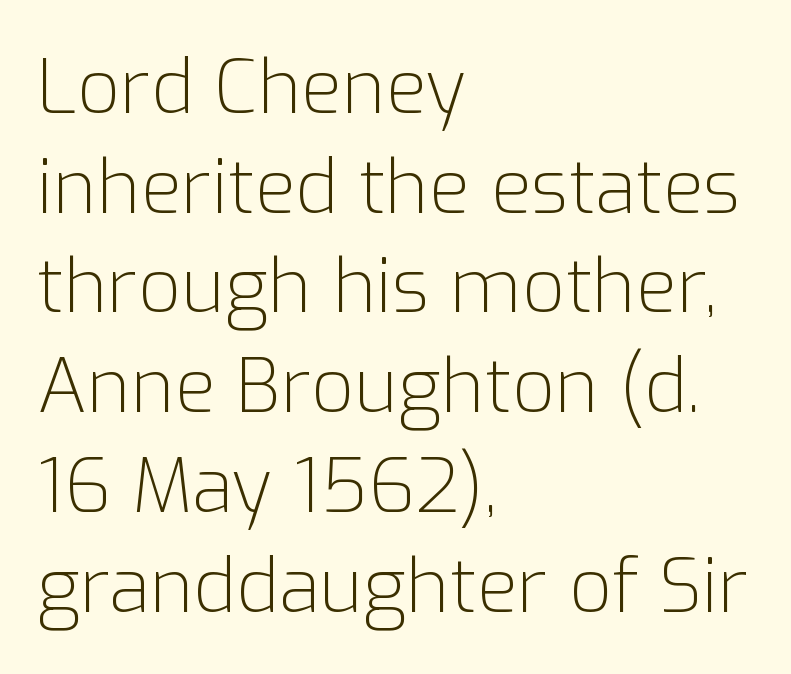
Vertically, the passage feels balanced, rows spaced as you'd expect. The passage is arranged the way most books set body copy — flush left. The strip under each line holds only bare page. In terms of posture, this sample is upright. Characters follow at the spacing the type designer built in. The typesetting does not lean heavy: it is not bold.
